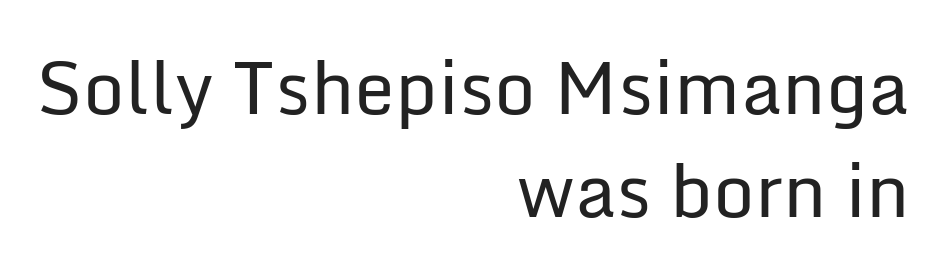
Q: Is the text bold? A: No.
Q: Is the text italic (slanted)? A: No, it is upright.
Q: Is the typeface a serif or a sans-serif typeface? A: Sans-serif.
Q: Is the text underlined? A: No.
Q: How is the paragraph aligned? A: Right-aligned.
Q: Is the spacing between letters normal or unusually wide? A: Normal.
Q: Is the spacing between lines tight, normal or loose? A: Normal.
Q: Width (condensed, normal, or wide)? A: Normal.
Q: Stroke contrast? A: Low.
Q: x-height? A: Medium.
Q: Monospaced? A: No.
